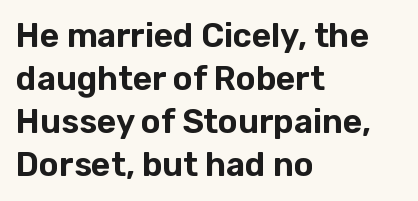
{"serif": "no", "italic": "no", "width": "normal", "stroke_contrast": "low", "x_height": "medium", "monospaced": "no", "underline": "no", "align": "left", "line_spacing": "normal", "line_spacing_ratio": 1.3, "letter_spacing": "normal", "letter_spacing_em": 0.0, "glyph_px": 33}
